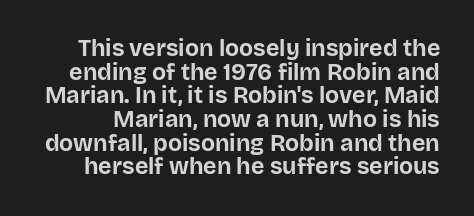
The letters stand upright; this is a roman face. Very little white space separates one row of letters from the next. Weight: bold. This rendering features lettering with no underline. The horizontal fit of the characters is conventional and even.
